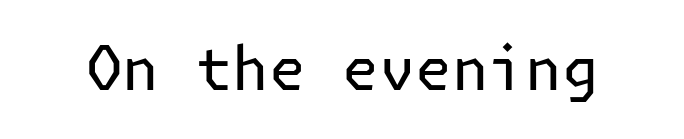
Q: Is the text bold? A: No.
Q: Is the text italic (slanted)? A: No, it is upright.
Q: Is the typeface a serif or a sans-serif typeface? A: Sans-serif.
Q: Is the text underlined? A: No.
Q: Is the spacing between letters normal or unusually wide? A: Normal.
Q: Width (condensed, normal, or wide)? A: Normal.
Q: Stroke contrast? A: Low.
Q: x-height? A: Medium.
